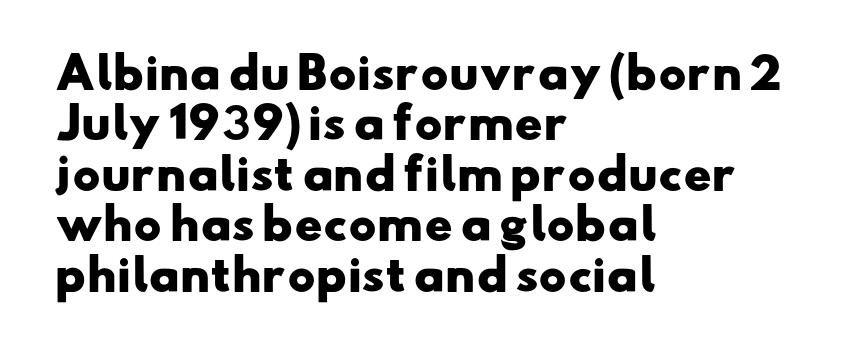
Q: Is the text bold? A: Yes.
Q: Is the typeface a serif or a sans-serif typeface? A: Sans-serif.
Q: Is the text underlined? A: No.
Q: How is the paragraph aligned? A: Left-aligned.
Q: Is the spacing between letters normal or unusually wide? A: Normal.
Q: Width (condensed, normal, or wide)? A: Wide.
Q: Stroke contrast? A: Low.
Q: x-height? A: Small.
Q: Monospaced? A: No.
